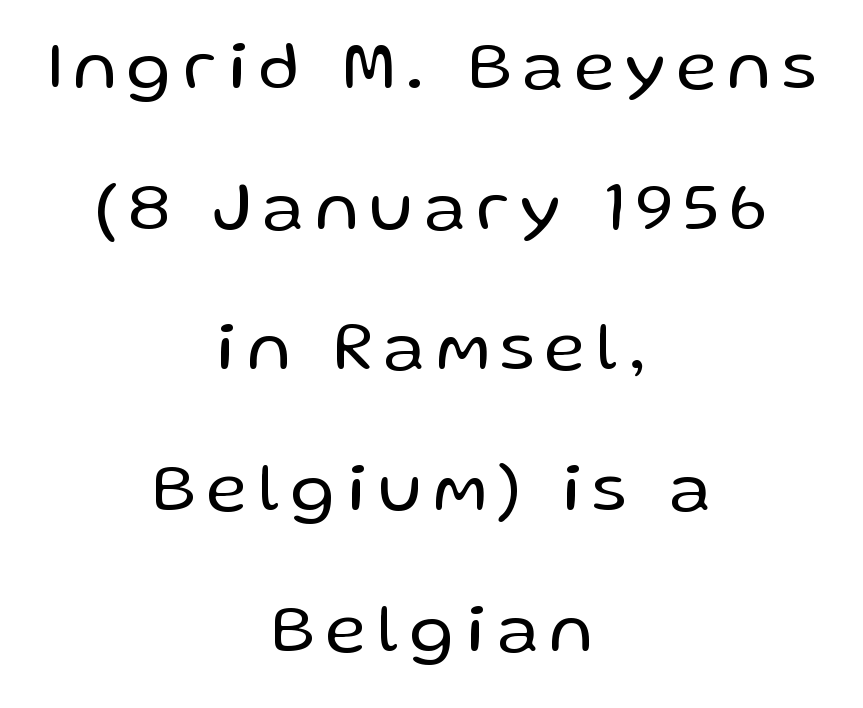
The image shows 70 px regular-weight sans-serif type, upright; set centered, loose line spacing (2.01x), not underlined; low stroke contrast and a medium x-height.
